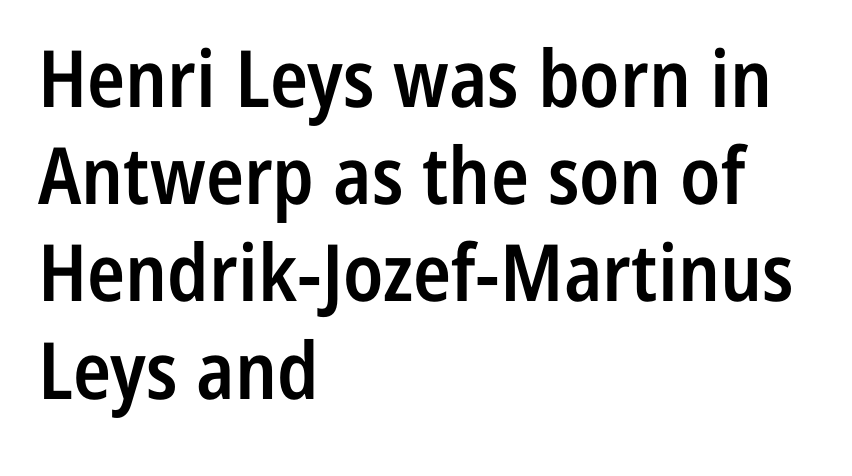
When letters stand straight like this, we call the style roman or upright. Slightly chunky letters — semibold, I'd say, not full bold. Look at the bottom of the vertical strokes: they stop flat, with no serifs. Words appear dense and cohesive because spacing is normal. Check the space under the baseline: it is left empty.
